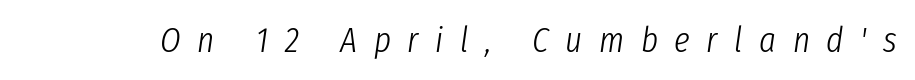
The image shows 36 px light, condensed type, italic (leaning right); set unusually wide letter spacing (+0.46 em), not underlined; low stroke contrast and a medium x-height.
